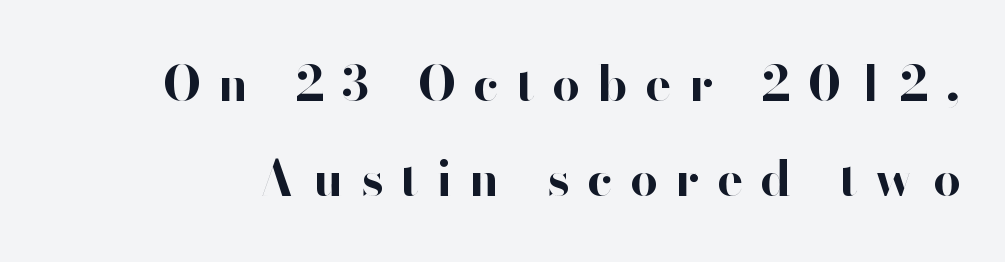
The image shows 49 px bold sans-serif type, upright; set loose line spacing (1.94x), unusually wide letter spacing (+0.36 em), not underlined; high stroke contrast and a small x-height.
